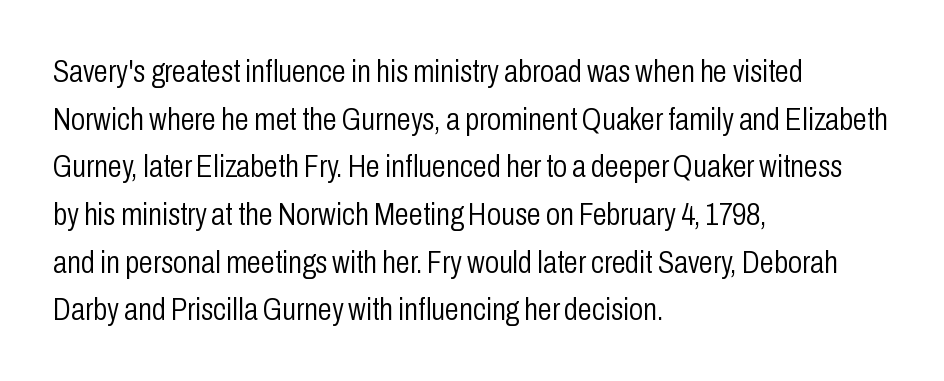
The rendering uses natural spacing where letterforms have individual widths. I'd call this a sans setting — the letters go barefoot. The lettering holds an erect, upright posture throughout. The typeface has the unassuming heft of standard copy or less.
